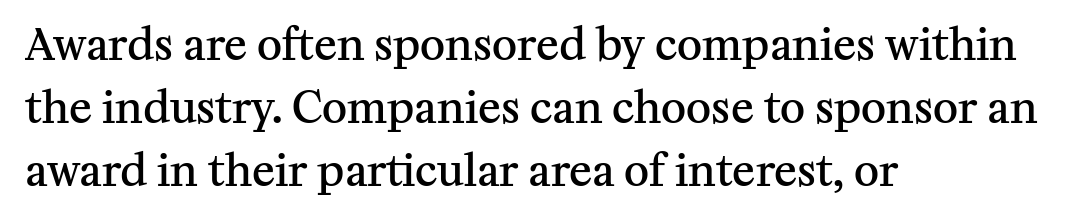
In terms of weight, the rendering is demibold, just under bold. This is roman type, the default non-slanted kind. Is this a fixed-width face? No — the glyphs have proportional, varying widths. Examine the stroke ends and you'll spot serifs. Glyph-to-glyph distance matches everyday printed text. What's the leading like? Ordinary, nothing unusual.
